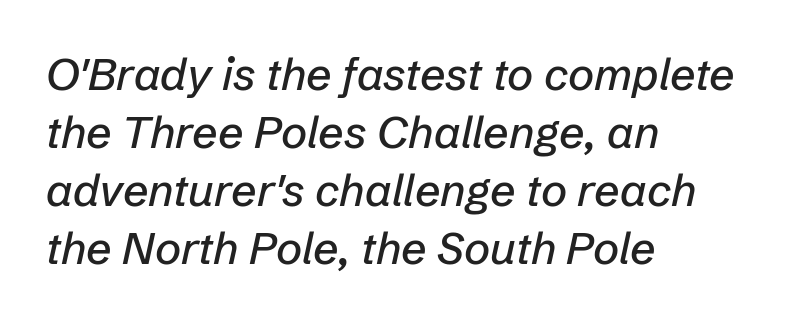
{"italic": "yes", "lean": "right", "slant_degrees": 12, "width": "normal", "stroke_contrast": "low", "x_height": "medium", "monospaced": "no", "underline": "no", "align": "left", "line_spacing": "normal", "line_spacing_ratio": 1.29, "letter_spacing": "normal", "letter_spacing_em": 0.0, "glyph_px": 45}
